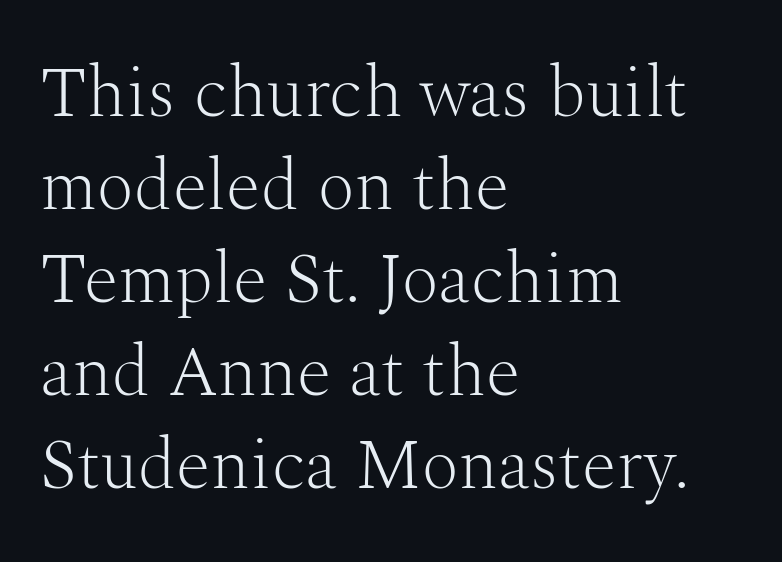
A typesetter would call this proportional, since set widths differ per character. Observe the serifs anchoring each vertical stroke in this sample. Quick note: underline off. A student would call this left alignment; a typographer would say flush left, rag right. Tracking here is standard; glyphs follow each other at the usual distance.
